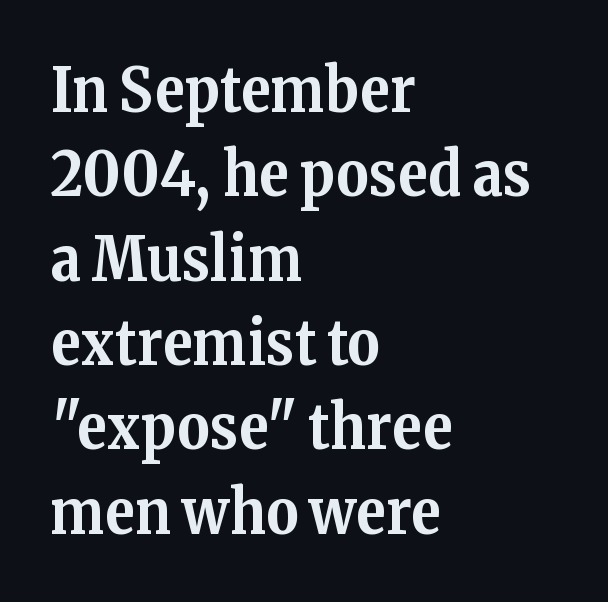
Q: Is the text bold? A: Yes.
Q: Is the text italic (slanted)? A: No, it is upright.
Q: Is the typeface a serif or a sans-serif typeface? A: Serif.
Q: Is the text underlined? A: No.
Q: How is the paragraph aligned? A: Left-aligned.
Q: Is the spacing between letters normal or unusually wide? A: Normal.
Q: Is the spacing between lines tight, normal or loose? A: Normal.
Q: Width (condensed, normal, or wide)? A: Normal.
Q: Stroke contrast? A: Medium.
Q: x-height? A: Medium.
Q: Monospaced? A: No.
